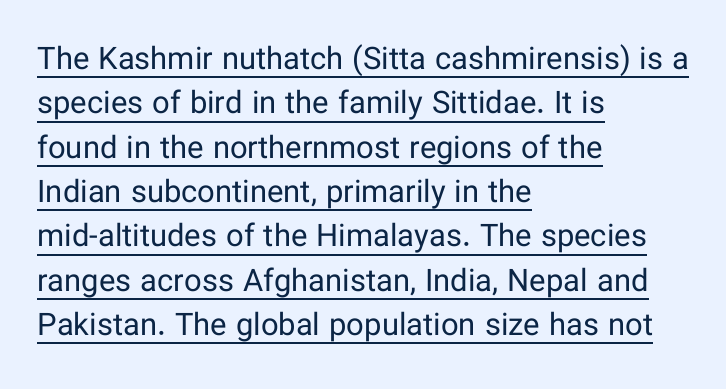
Each word holds together tightly as a unit, with standard inter-letter gaps. The strokes carry an ordinary text weight at most. In CSS terms this would be text-align: left. The passage shown is typed in a proportional face where columns would drift. Does the lettering tilt? It doesn't — this is upright.
